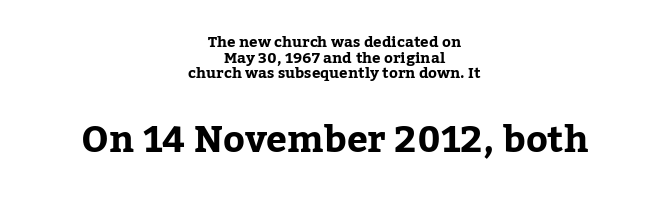
Decoration check: the copy has no underline. Rows of type sit shoulder to shoulder in the vertical direction. The rendering keeps characters at their native spacing. The designer gave the closing block more size than the opening block. Little horizontal feet cap the strokes, marking this as serif type. Caption: multi-line text, centered on the measure.
